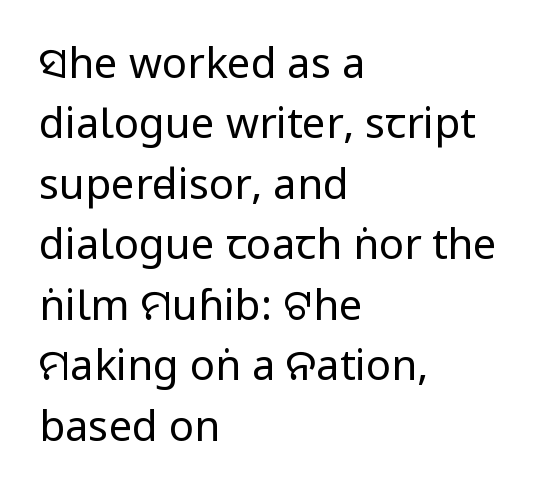
The image shows 42 px regular-weight, condensed sans-serif type, upright; set left-aligned, normal line spacing (1.44x), normal letter spacing, not underlined; low stroke contrast and a large x-height.
